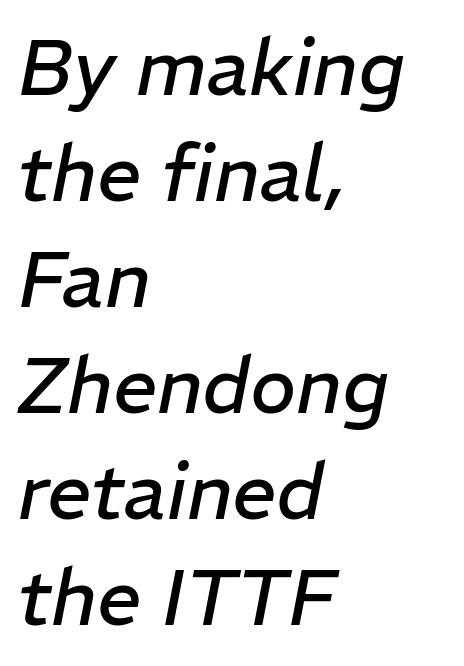
{"italic": "yes", "lean": "right", "slant_degrees": 11, "bold": "no", "weight": "regular", "width": "normal", "stroke_contrast": "low", "x_height": "medium", "monospaced": "no", "underline": "no", "align": "left", "line_spacing": "normal", "line_spacing_ratio": 1.36, "letter_spacing": "normal", "letter_spacing_em": 0.0, "glyph_px": 78}
